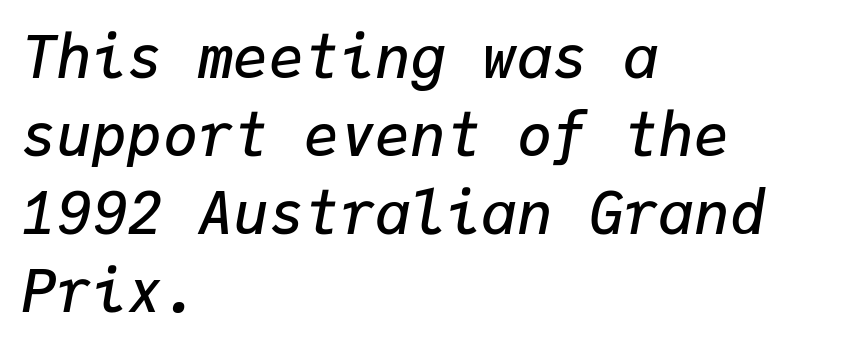
Q: Is the text bold? A: Semi-bold.
Q: Is the text italic (slanted)? A: Yes, it leans right by about 9 degrees.
Q: Is the text underlined? A: No.
Q: How is the paragraph aligned? A: Left-aligned.
Q: Is the spacing between letters normal or unusually wide? A: Normal.
Q: Is the spacing between lines tight, normal or loose? A: Normal.
Q: Width (condensed, normal, or wide)? A: Normal.
Q: Stroke contrast? A: Low.
Q: x-height? A: Medium.
Q: Monospaced? A: Yes.
